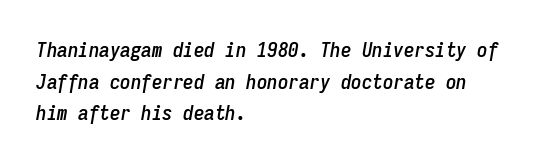
The passage shown has conventional tracking throughout. The space beneath each line is pristine and unruled. This sample uses an oblique cut, with every glyph tilted off the vertical. A normal amount of white space separates one row of letters from the next.
